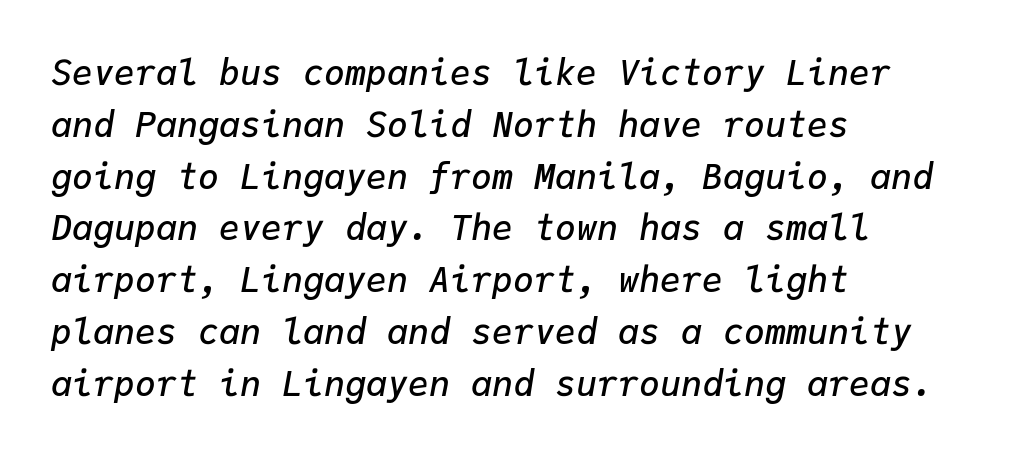
This is oblique type, the kind used for emphasis or titles. Look at the stroke-to-counter ratio: somewhat heavy, a semibold. A classic flush-left, rag-right setting is used for this passage. Each letter, wide or thin by design, is forced into the same width here.
